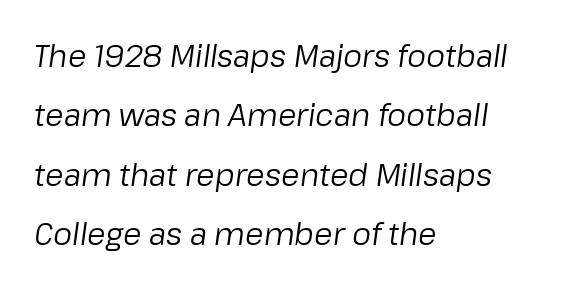
{"italic": "yes", "lean": "right", "slant_degrees": 8, "bold": "no", "weight": "regular", "width": "normal", "stroke_contrast": "low", "x_height": "medium", "monospaced": "no", "underline": "no", "align": "left", "line_spacing": "loose", "line_spacing_ratio": 1.98, "letter_spacing": "normal", "letter_spacing_em": 0.0, "glyph_px": 30}
